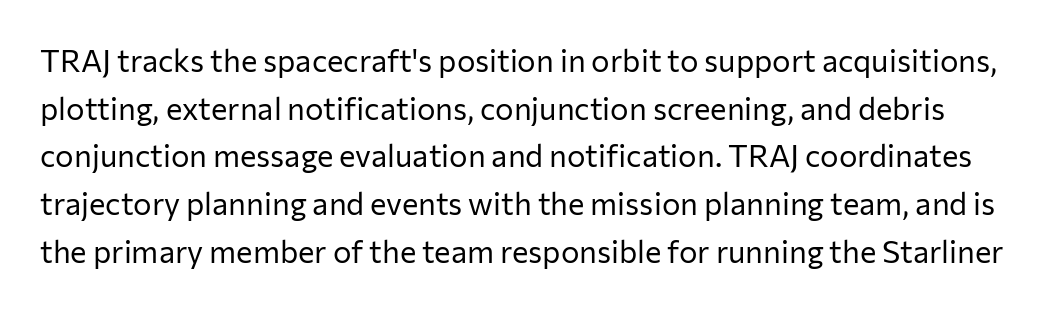
Do the characters align in a grid? No, the font is proportional. A typesetter would mark this as roman, not italic. This is not heavy type; no bold has been used. Each new line begins a customary step beneath the previous one. The line texture is even and compact thanks to regular tracking.
